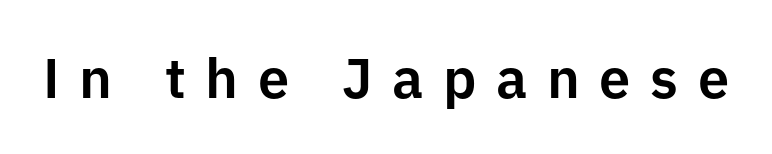
{"serif": "no", "italic": "no", "width": "normal", "stroke_contrast": "low", "x_height": "medium", "monospaced": "no", "underline": "no", "letter_spacing": "wide", "letter_spacing_em": 0.35, "glyph_px": 56}
